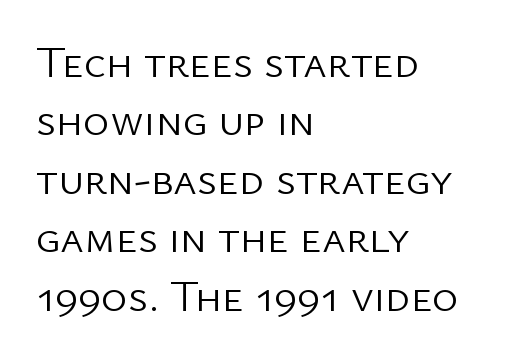
Q: Is the text bold? A: No.
Q: Is the text italic (slanted)? A: No, it is upright.
Q: Is the typeface a serif or a sans-serif typeface? A: Sans-serif.
Q: Is the text underlined? A: No.
Q: How is the paragraph aligned? A: Left-aligned.
Q: Is the spacing between letters normal or unusually wide? A: Normal.
Q: Is the spacing between lines tight, normal or loose? A: Normal.
Q: Width (condensed, normal, or wide)? A: Normal.
Q: Stroke contrast? A: Low.
Q: x-height? A: Medium.
Q: Monospaced? A: No.
